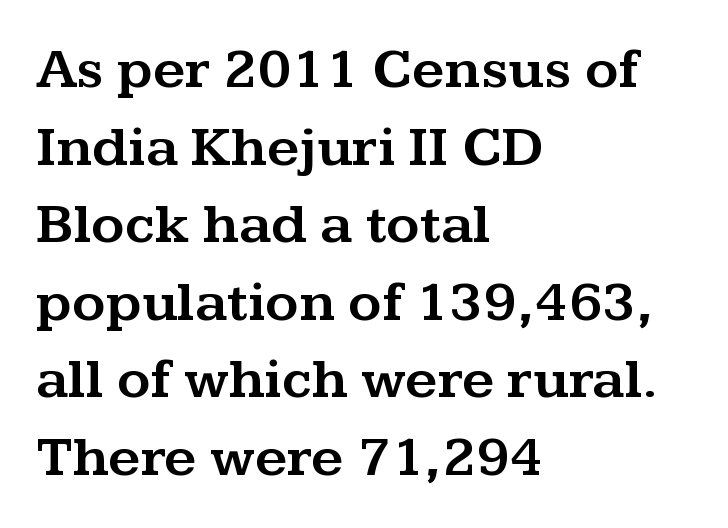
The image shows 57 px wide serif type, upright; set left-aligned, normal line spacing (1.36x), normal letter spacing, not underlined; medium stroke contrast and a medium x-height.
